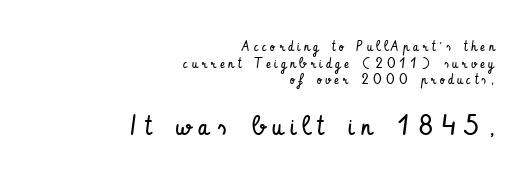
Of the two passages, the one underneath uses the larger point size. The foot of each line stays bare and open. The passage is arranged like a letterhead date or caption credit — flush right. No extra ink here — the face is not bold. Here the glyphs are tracked loosely, breaking word shapes into spaced letters.
